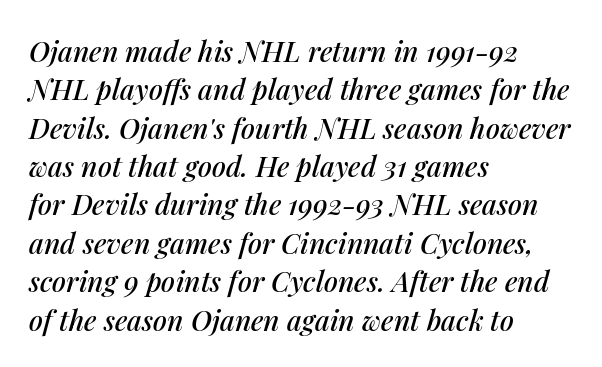
Q: Is the text italic (slanted)? A: Yes, it leans right by about 14 degrees.
Q: Is the text underlined? A: No.
Q: How is the paragraph aligned? A: Left-aligned.
Q: Is the spacing between letters normal or unusually wide? A: Normal.
Q: Is the spacing between lines tight, normal or loose? A: Normal.
Q: Width (condensed, normal, or wide)? A: Normal.
Q: Stroke contrast? A: Medium.
Q: x-height? A: Medium.
Q: Monospaced? A: No.
